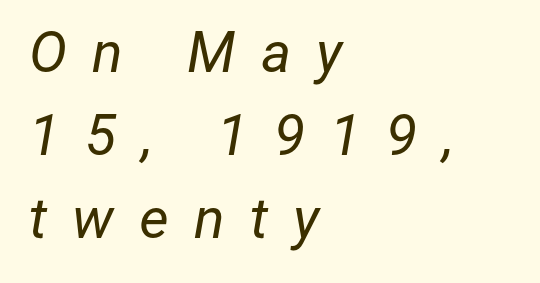
{"italic": "yes", "lean": "right", "slant_degrees": 12, "bold": "no", "weight": "regular", "width": "normal", "stroke_contrast": "low", "x_height": "medium", "monospaced": "no", "underline": "no", "align": "left", "line_spacing": "normal", "line_spacing_ratio": 1.46, "letter_spacing": "wide", "letter_spacing_em": 0.44, "glyph_px": 57}
